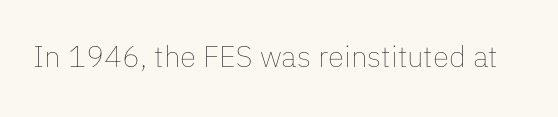
Q: Is the text bold? A: No.
Q: Is the text italic (slanted)? A: No, it is upright.
Q: Is the text underlined? A: No.
Q: Is the spacing between letters normal or unusually wide? A: Normal.
Q: Width (condensed, normal, or wide)? A: Normal.
Q: Stroke contrast? A: Low.
Q: x-height? A: Medium.
Q: Monospaced? A: No.
